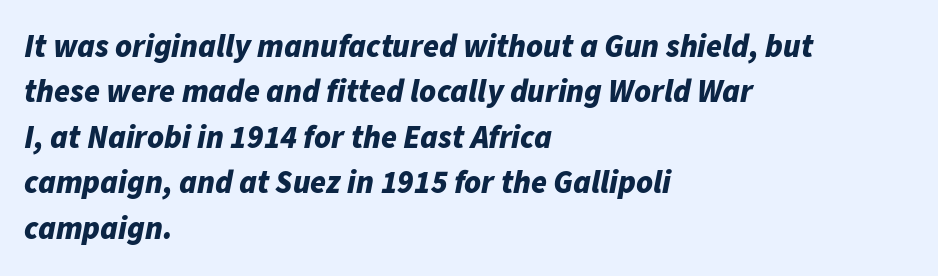
Q: Is the text bold? A: Yes.
Q: Is the text italic (slanted)? A: Yes, it leans right by about 11 degrees.
Q: Is the text underlined? A: No.
Q: How is the paragraph aligned? A: Left-aligned.
Q: Is the spacing between letters normal or unusually wide? A: Normal.
Q: Is the spacing between lines tight, normal or loose? A: Normal.
Q: Width (condensed, normal, or wide)? A: Normal.
Q: Stroke contrast? A: Low.
Q: x-height? A: Medium.
Q: Monospaced? A: No.
